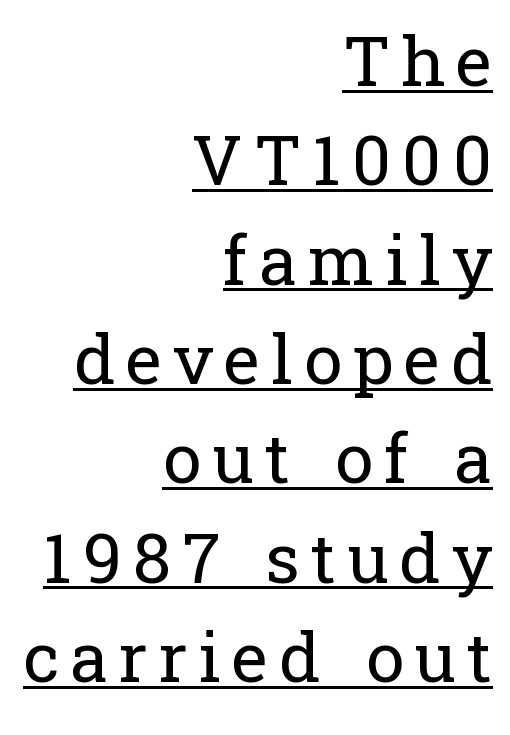
{"serif": "yes", "italic": "no", "bold": "no", "weight": "regular", "width": "normal", "stroke_contrast": "low", "x_height": "medium", "monospaced": "no", "underline": "yes", "align": "right", "line_spacing": "normal", "line_spacing_ratio": 1.44, "glyph_px": 69}
